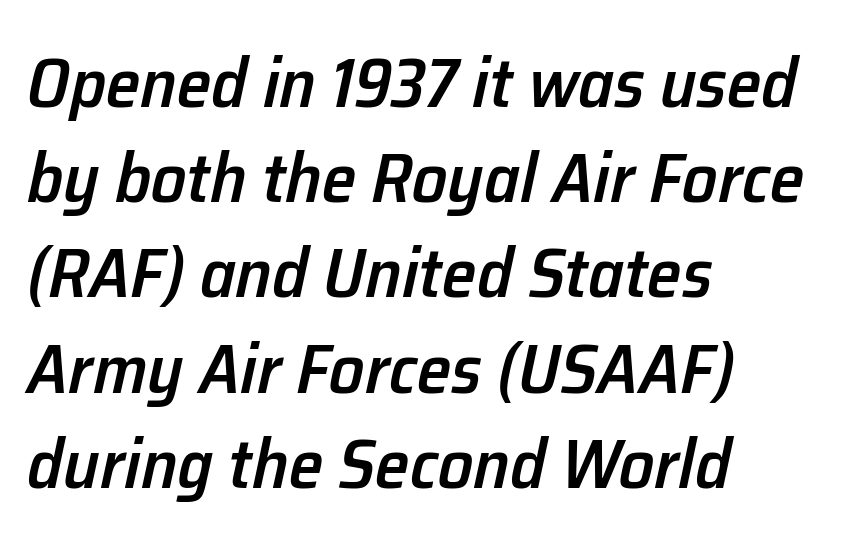
Quick note: interline space is typical. Note the varied advance widths — an 'i' is clearly narrower than an 'm'. Descenders are the only things crossing below the line. Typographic density is moderately raised because the face is semibold.
